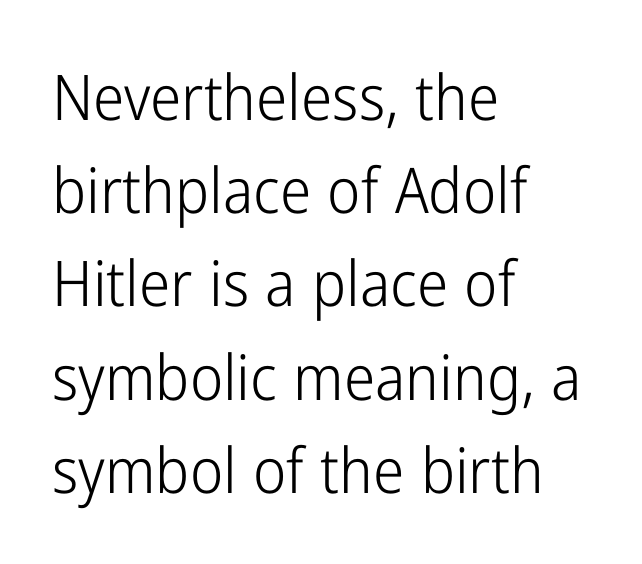
Posture: vertical. The type is set solid horizontally, with unmodified tracking. Stems here are at most as thick as an everyday book face. Line starts are locked; line ends wander. Proportional: the letters do not fall into vertical columns.
